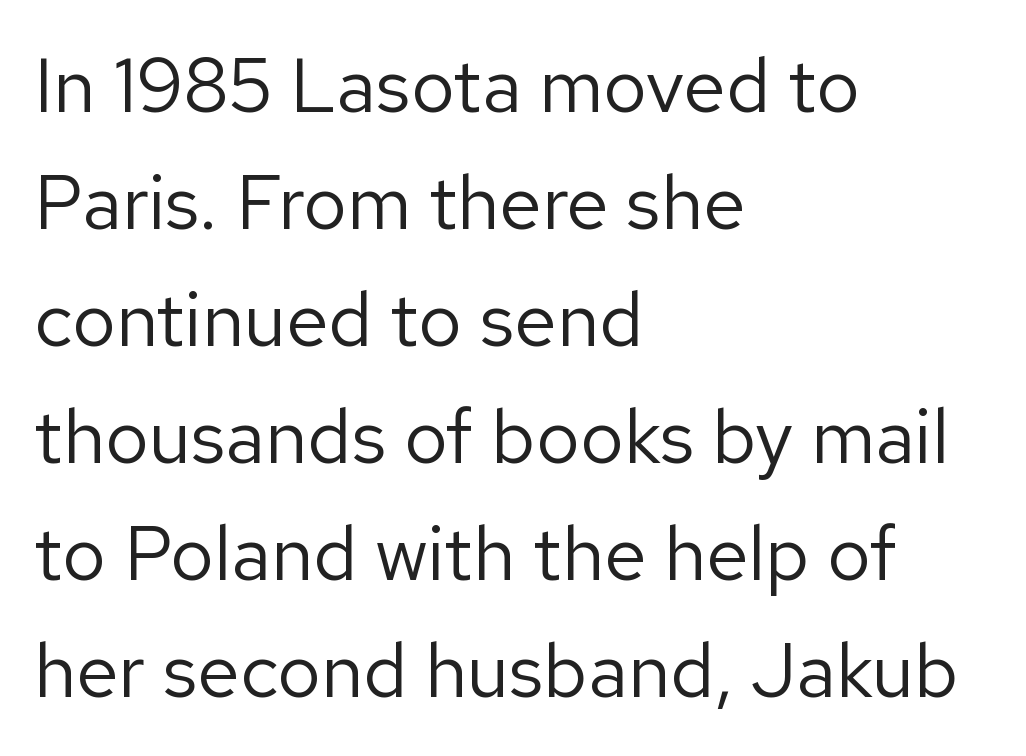
Rows of type keep a routine distance in the vertical direction. When letters stand straight like this, we call the style roman or upright. Weight: regular or lighter. Note the varied advance widths — an 'i' is clearly narrower than an 'm'.
